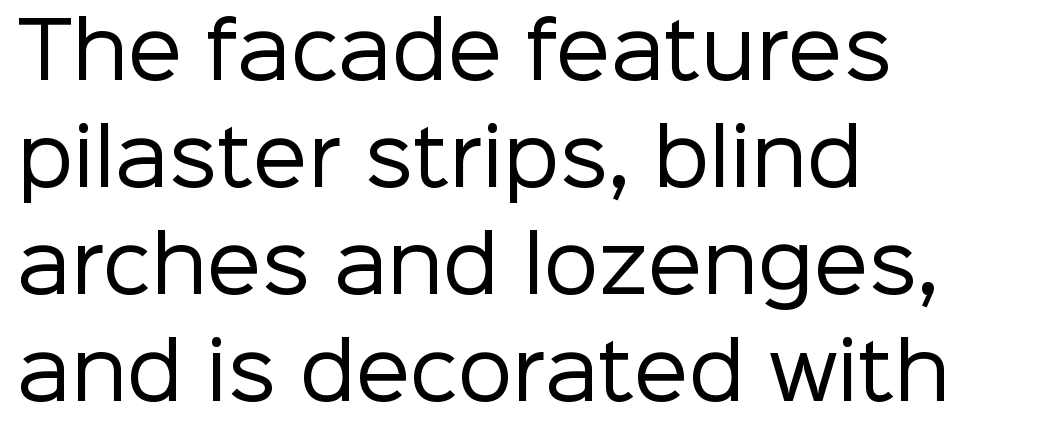
Q: Is the text bold? A: No.
Q: Is the text italic (slanted)? A: No, it is upright.
Q: Is the typeface a serif or a sans-serif typeface? A: Sans-serif.
Q: Is the text underlined? A: No.
Q: How is the paragraph aligned? A: Left-aligned.
Q: Is the spacing between letters normal or unusually wide? A: Normal.
Q: Is the spacing between lines tight, normal or loose? A: Normal.
Q: Width (condensed, normal, or wide)? A: Normal.
Q: Stroke contrast? A: Low.
Q: x-height? A: Medium.
Q: Monospaced? A: No.
